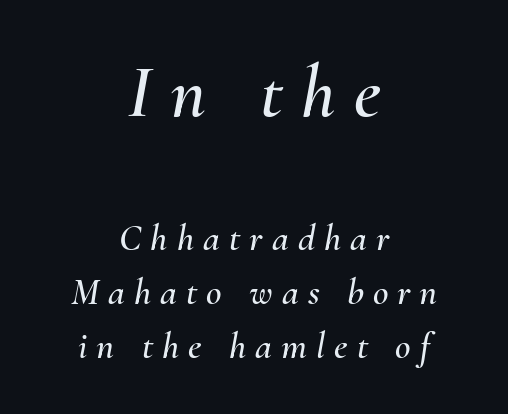
The image shows 76 px text type, italic (leaning right); set centered, normal line spacing (1.42x), unusually wide letter spacing (+0.24 em), not underlined; the first (top) block is 2.0x larger; medium stroke contrast and a small x-height.
